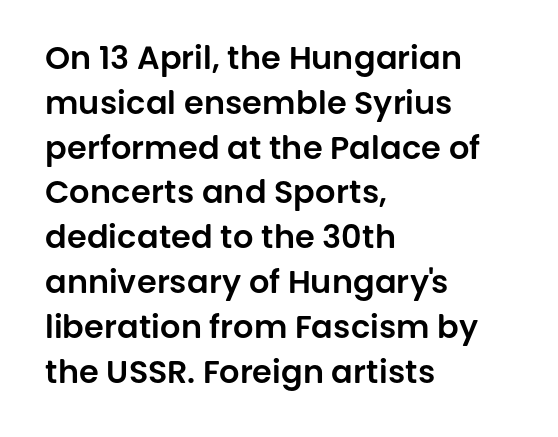
{"serif": "no", "italic": "no", "width": "normal", "stroke_contrast": "low", "x_height": "large", "monospaced": "no", "underline": "no", "align": "left", "line_spacing": "normal", "line_spacing_ratio": 1.4, "letter_spacing": "normal", "letter_spacing_em": 0.0, "glyph_px": 32}
